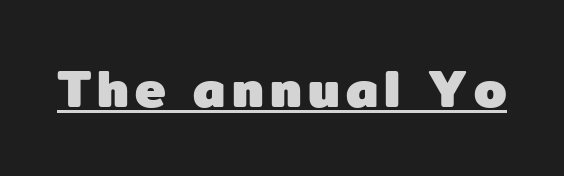
Designer's note — italics off, roman on. Typographically, this falls in the sans-serif category. Weight check: bold — yes, fully. The passage shown is underscored from start to finish. Do the characters align in a grid? No, the font is proportional.
